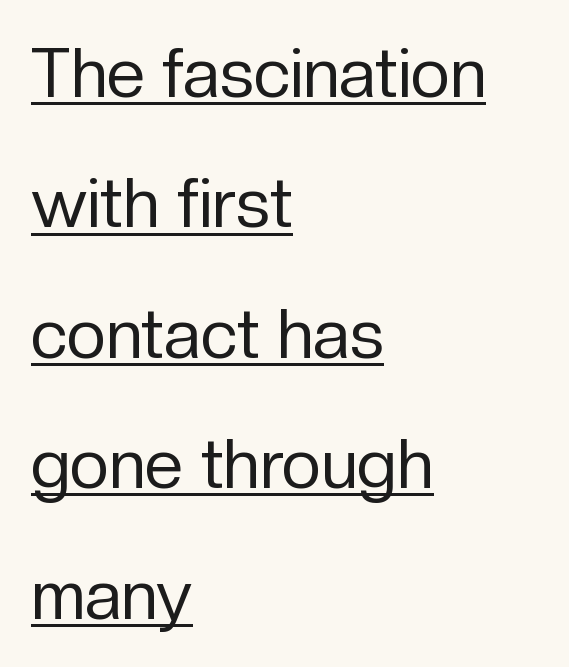
The image shows 69 px regular-weight sans-serif type, upright; set left-aligned, line spacing 1.89x, normal letter spacing, underlined; low stroke contrast and a medium x-height.
